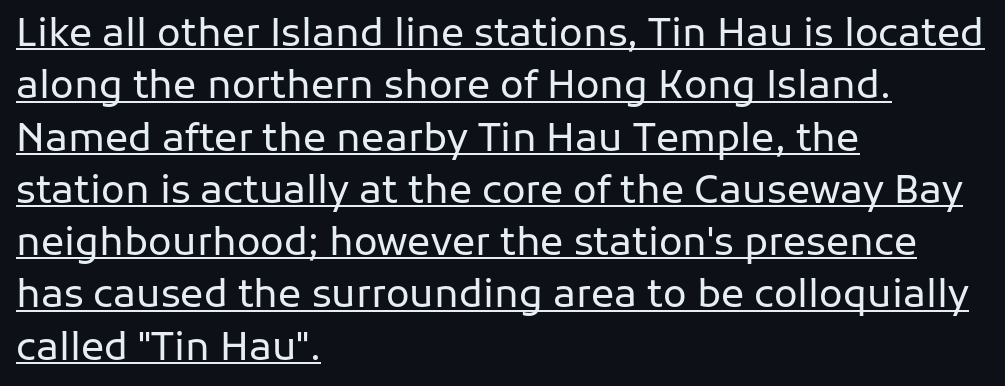
Q: Is the text bold? A: No.
Q: Is the text italic (slanted)? A: No, it is upright.
Q: Is the typeface a serif or a sans-serif typeface? A: Sans-serif.
Q: Is the text underlined? A: Yes.
Q: How is the paragraph aligned? A: Left-aligned.
Q: Is the spacing between letters normal or unusually wide? A: Normal.
Q: Is the spacing between lines tight, normal or loose? A: Normal.
Q: Width (condensed, normal, or wide)? A: Normal.
Q: Stroke contrast? A: Low.
Q: x-height? A: Medium.
Q: Monospaced? A: No.
